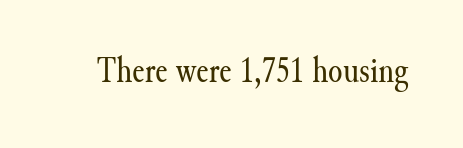
The image shows 37 px regular-weight serif type, upright; set normal letter spacing, not underlined; medium stroke contrast and a small x-height.
